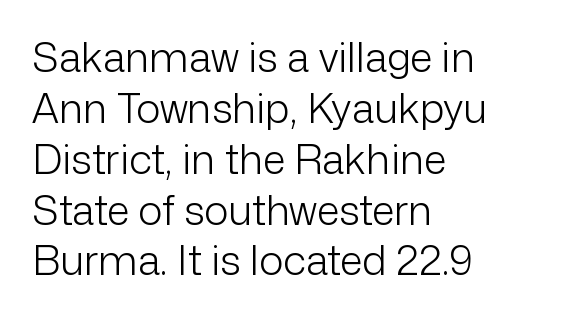
A sans-serif font was chosen for this passage. The line texture is even and compact thanks to regular tracking. Does the lettering tilt? It doesn't — this is upright. If you drew a ruler down the left edge, every line would touch it. Has an underline been added? It has not. The passage shown is not bold in any degree.
